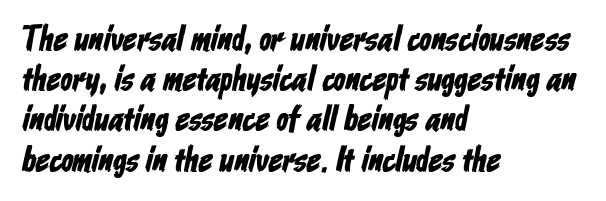
The image shows 35 px condensed sans-serif type; set left-aligned, tight line spacing (1.15x), normal letter spacing, not underlined; low stroke contrast and a medium x-height.
